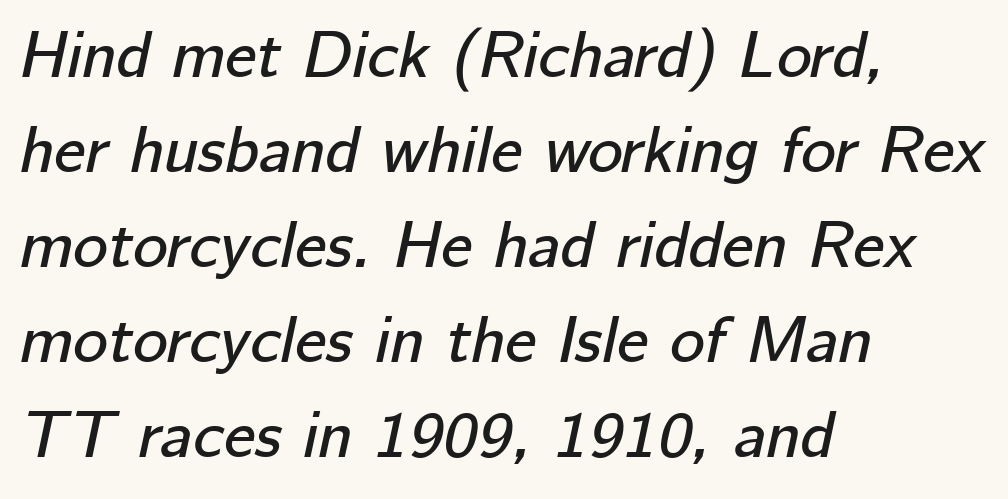
The image shows 66 px text type, italic (leaning right); set left-aligned, normal line spacing (1.44x), normal letter spacing, not underlined; low stroke contrast and a medium x-height.
